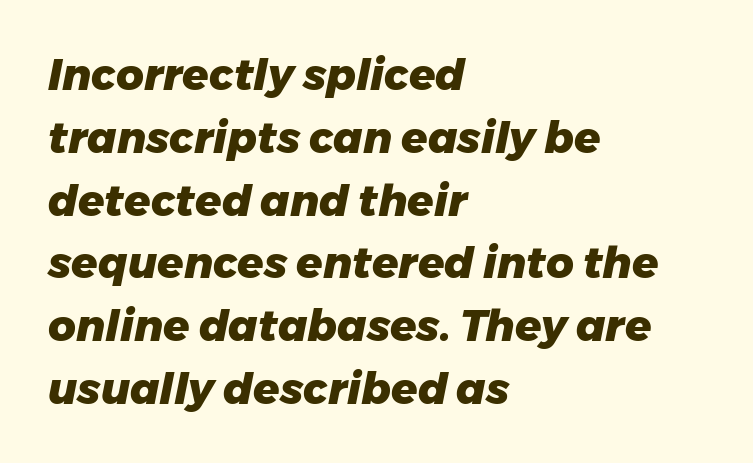
Each letter keeps its own natural width here, so spacing adapts to shape. Rule under the text: the space is simply empty. The lines in this sample share a left origin and differ only in where they stop. Honestly, the row spacing looks completely unremarkable. These lines keep a tight, regular rhythm from letter to letter.
